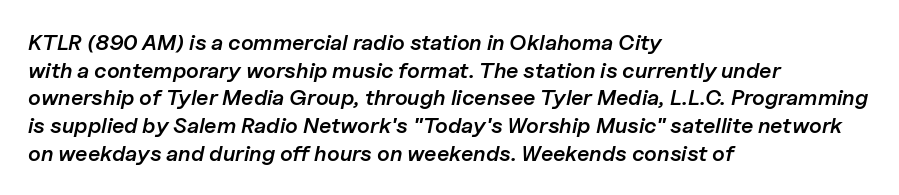
This block has exactly the height ordinary leading produces. Notice how the passage keeps a crisp vertical edge on the left only. How heavy is the stroke? Medium-heavy — a semibold, shy of bold. Glyph-to-glyph distance matches everyday printed text. The rendering applies a slant to the glyphs.
